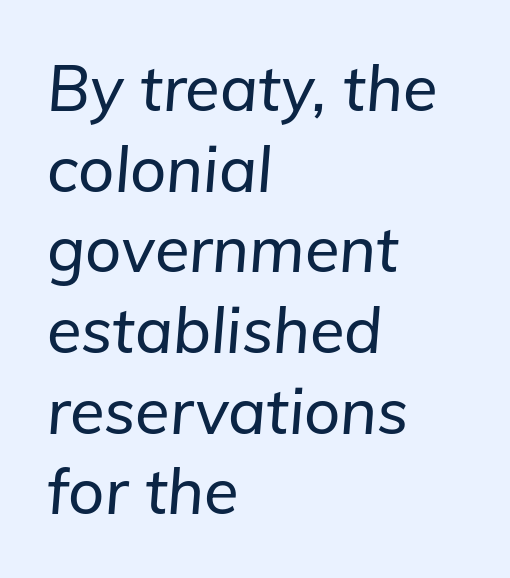
Do the characters align in a grid? No, the font is proportional. Any mark beneath the type? The region is blank. Look at the tracking — it's just the regular setting, nothing added. Short and long lines alike share a common starting point at left.
